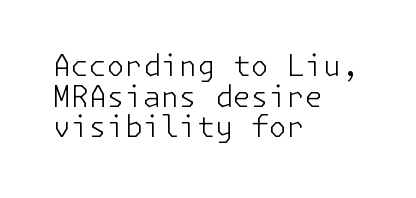
The image shows 29 px light sans-serif type, upright; set left-aligned, tight line spacing (1.06x), normal letter spacing, not underlined; low stroke contrast and a medium x-height.
